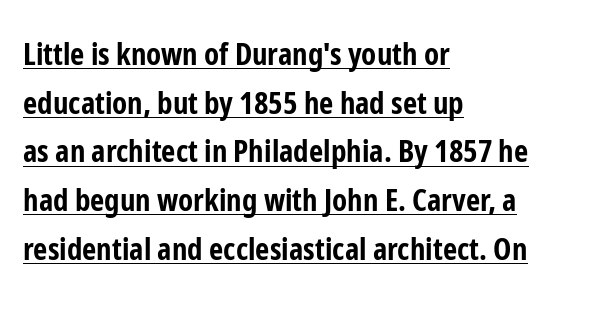
Q: Is the text bold? A: Yes.
Q: Is the text italic (slanted)? A: No, it is upright.
Q: Is the typeface a serif or a sans-serif typeface? A: Sans-serif.
Q: Is the text underlined? A: Yes.
Q: How is the paragraph aligned? A: Left-aligned.
Q: Is the spacing between letters normal or unusually wide? A: Normal.
Q: Is the spacing between lines tight, normal or loose? A: Normal.
Q: Width (condensed, normal, or wide)? A: Condensed.
Q: Stroke contrast? A: Low.
Q: x-height? A: Medium.
Q: Monospaced? A: No.
